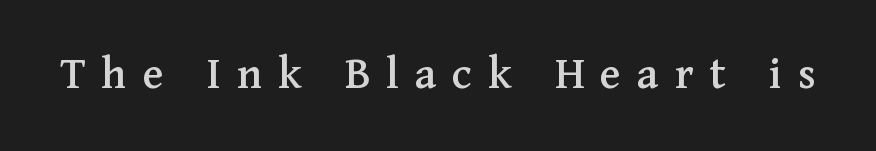
Q: Is the text italic (slanted)? A: No, it is upright.
Q: Is the typeface a serif or a sans-serif typeface? A: Serif.
Q: Is the text underlined? A: No.
Q: Is the spacing between letters normal or unusually wide? A: Unusually wide.
Q: Width (condensed, normal, or wide)? A: Normal.
Q: Stroke contrast? A: Medium.
Q: x-height? A: Medium.
Q: Monospaced? A: No.
